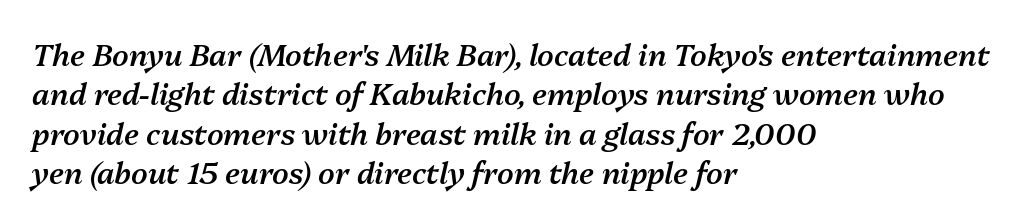
Q: Is the text bold? A: Semi-bold.
Q: Is the text italic (slanted)? A: Yes, it leans right by about 13 degrees.
Q: Is the text underlined? A: No.
Q: How is the paragraph aligned? A: Left-aligned.
Q: Is the spacing between letters normal or unusually wide? A: Normal.
Q: Is the spacing between lines tight, normal or loose? A: Normal.
Q: Width (condensed, normal, or wide)? A: Normal.
Q: Stroke contrast? A: Medium.
Q: x-height? A: Medium.
Q: Monospaced? A: No.
